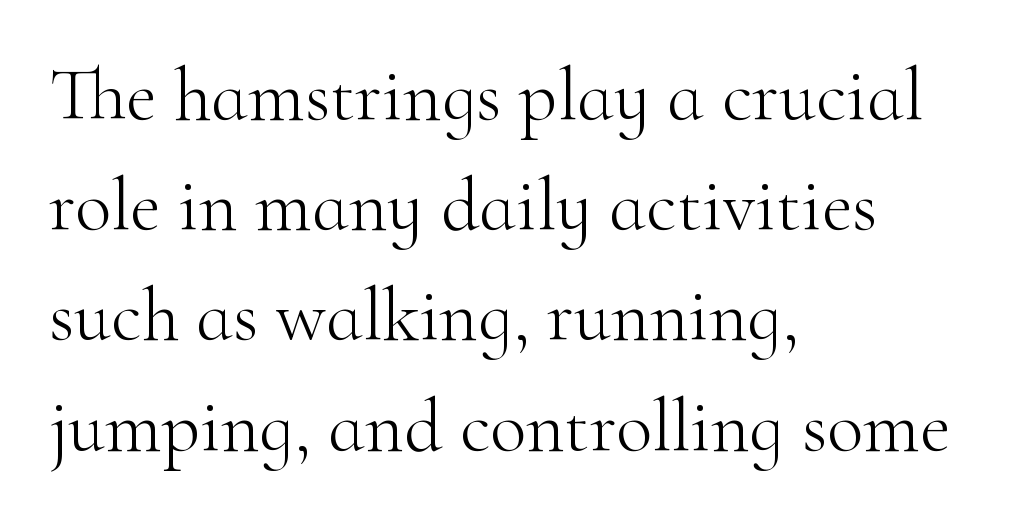
Q: Is the text bold? A: No.
Q: Is the text italic (slanted)? A: No, it is upright.
Q: Is the typeface a serif or a sans-serif typeface? A: Serif.
Q: Is the text underlined? A: No.
Q: How is the paragraph aligned? A: Left-aligned.
Q: Is the spacing between letters normal or unusually wide? A: Normal.
Q: Is the spacing between lines tight, normal or loose? A: Normal.
Q: Width (condensed, normal, or wide)? A: Normal.
Q: Stroke contrast? A: High.
Q: x-height? A: Small.
Q: Monospaced? A: No.
